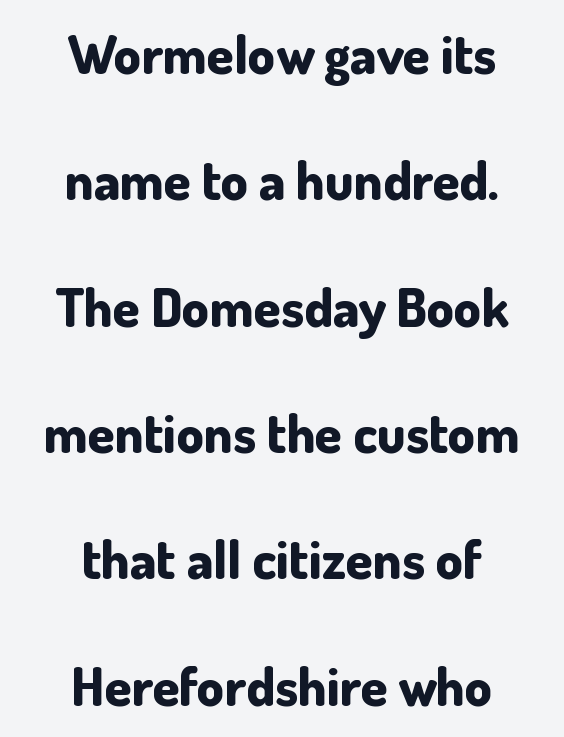
{"serif": "no", "italic": "no", "bold": "yes", "weight": "bold", "width": "normal", "stroke_contrast": "low", "x_height": "small", "monospaced": "no", "underline": "no", "align": "center", "line_spacing": "loose", "line_spacing_ratio": 2.34, "letter_spacing": "normal", "letter_spacing_em": 0.0, "glyph_px": 54}
